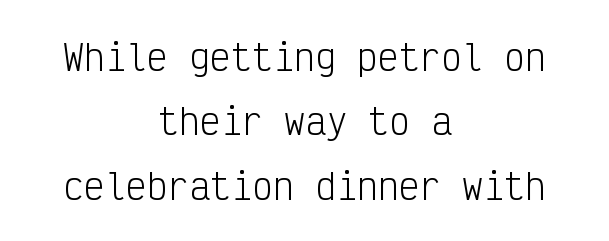
{"serif": "no", "italic": "no", "bold": "no", "weight": "light", "width": "condensed", "stroke_contrast": "low", "x_height": "medium", "monospaced": "yes", "underline": "no", "align": "center", "line_spacing_ratio": 1.84, "letter_spacing": "normal", "letter_spacing_em": 0.0, "glyph_px": 35}
